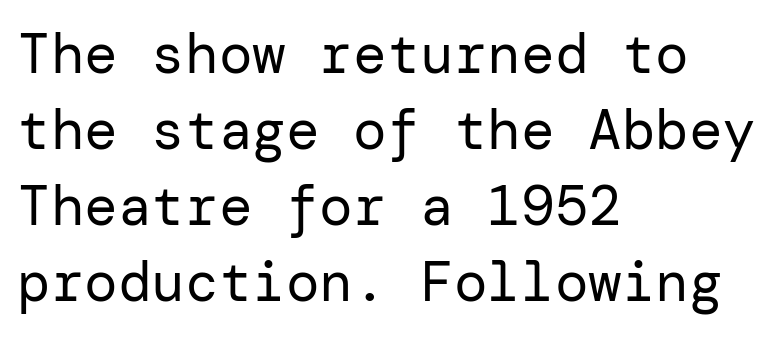
Q: Is the text bold? A: No.
Q: Is the text italic (slanted)? A: No, it is upright.
Q: Is the typeface a serif or a sans-serif typeface? A: Sans-serif.
Q: Is the text underlined? A: No.
Q: How is the paragraph aligned? A: Left-aligned.
Q: Is the spacing between letters normal or unusually wide? A: Normal.
Q: Is the spacing between lines tight, normal or loose? A: Normal.
Q: Width (condensed, normal, or wide)? A: Normal.
Q: Stroke contrast? A: Low.
Q: x-height? A: Medium.
